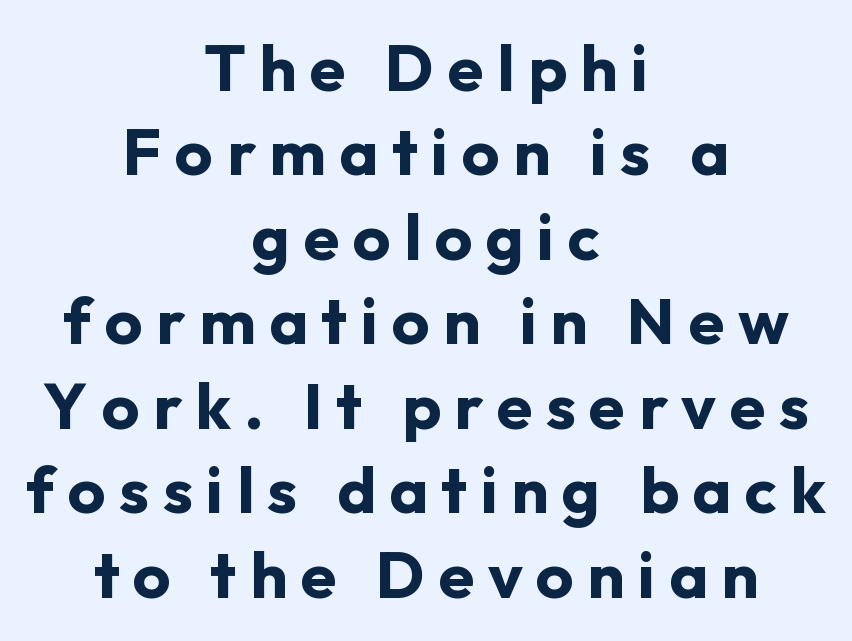
Has an underline been added? It has not. Posture: upright roman. The glyphs have the mass of a bold cut. Each letter keeps its own natural width here, so spacing adapts to shape.
